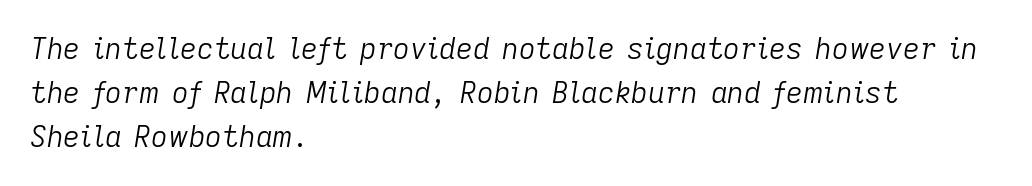
{"italic": "yes", "lean": "right", "slant_degrees": 9, "bold": "no", "weight": "light", "width": "normal", "stroke_contrast": "low", "x_height": "medium", "monospaced": "no", "underline": "no", "align": "left", "line_spacing": "normal", "line_spacing_ratio": 1.52, "letter_spacing": "normal", "letter_spacing_em": 0.0, "glyph_px": 29}
